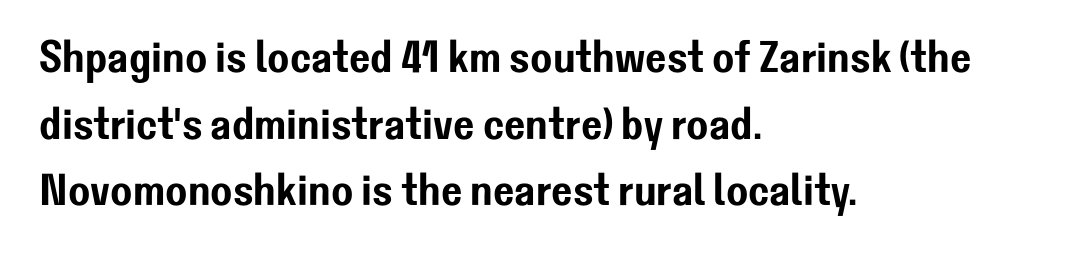
Q: Is the text italic (slanted)? A: No, it is upright.
Q: Is the typeface a serif or a sans-serif typeface? A: Sans-serif.
Q: Is the text underlined? A: No.
Q: How is the paragraph aligned? A: Left-aligned.
Q: Is the spacing between letters normal or unusually wide? A: Normal.
Q: Is the spacing between lines tight, normal or loose? A: Normal.
Q: Width (condensed, normal, or wide)? A: Normal.
Q: Stroke contrast? A: Low.
Q: x-height? A: Medium.
Q: Monospaced? A: No.
